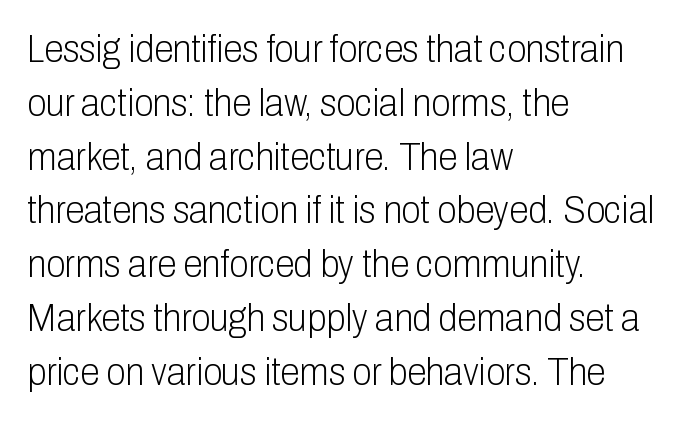
{"serif": "no", "italic": "no", "bold": "no", "weight": "light", "width": "condensed", "stroke_contrast": "low", "x_height": "medium", "monospaced": "no", "underline": "no", "align": "left", "line_spacing": "normal", "line_spacing_ratio": 1.38, "letter_spacing": "normal", "letter_spacing_em": 0.0, "glyph_px": 39}
